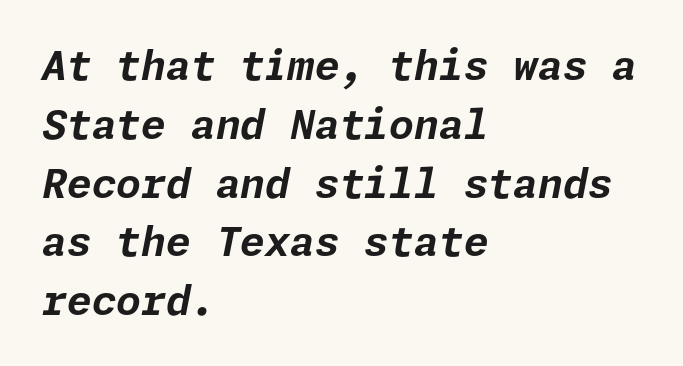
Q: Is the text bold? A: Yes.
Q: Is the text italic (slanted)? A: Yes, it leans right by about 11 degrees.
Q: Is the text underlined? A: No.
Q: How is the paragraph aligned? A: Left-aligned.
Q: Is the spacing between letters normal or unusually wide? A: Normal.
Q: Is the spacing between lines tight, normal or loose? A: Normal.
Q: Width (condensed, normal, or wide)? A: Normal.
Q: Stroke contrast? A: Low.
Q: x-height? A: Medium.
